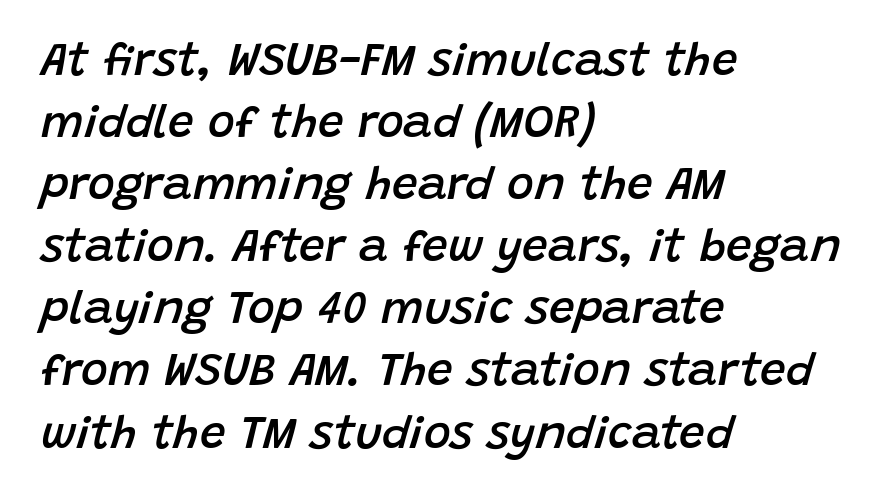
Q: Is the text bold? A: Semi-bold.
Q: Is the text italic (slanted)? A: Yes, it leans right by about 15 degrees.
Q: Is the text underlined? A: No.
Q: How is the paragraph aligned? A: Left-aligned.
Q: Is the spacing between letters normal or unusually wide? A: Normal.
Q: Is the spacing between lines tight, normal or loose? A: Normal.
Q: Width (condensed, normal, or wide)? A: Normal.
Q: Stroke contrast? A: Low.
Q: x-height? A: Large.
Q: Monospaced? A: No.
